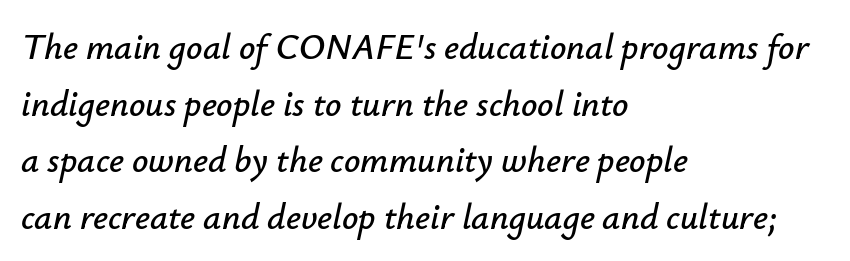
Q: Is the text italic (slanted)? A: Yes, it leans right by about 12 degrees.
Q: Is the text underlined? A: No.
Q: How is the paragraph aligned? A: Left-aligned.
Q: Is the spacing between letters normal or unusually wide? A: Normal.
Q: Is the spacing between lines tight, normal or loose? A: Normal.
Q: Width (condensed, normal, or wide)? A: Normal.
Q: Stroke contrast? A: Low.
Q: x-height? A: Small.
Q: Monospaced? A: No.
